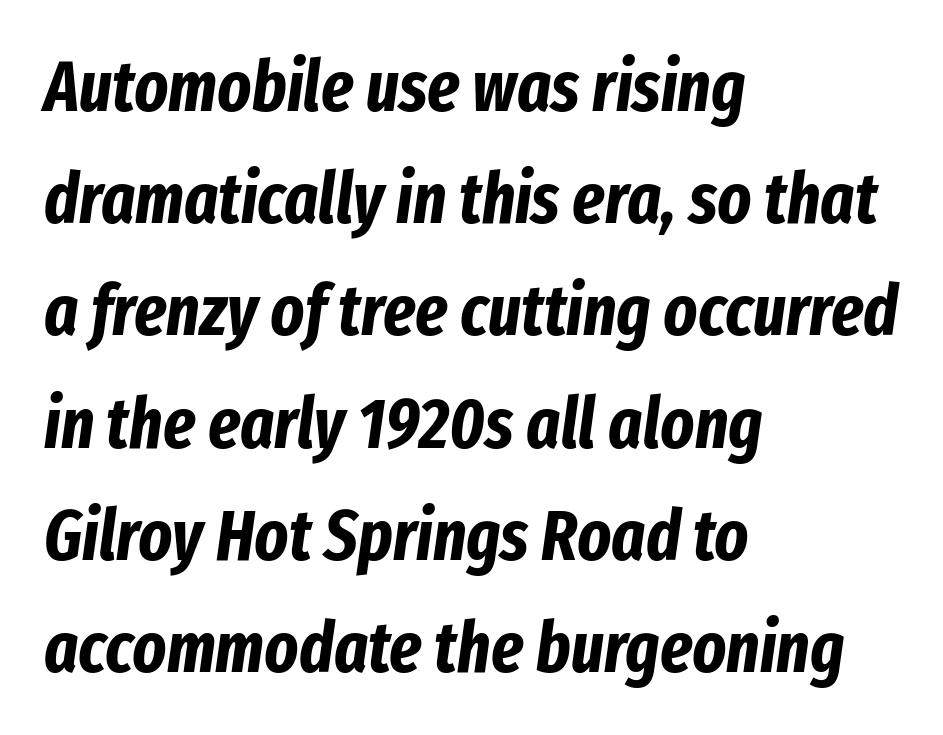
A dark, heavy texture on the line: the type is bold. Caption: multi-line text, flush left, ragged right. Italic? Definitely — the glyphs are oblique. The rendering uses a moderate line-height, typical for paragraphs.
